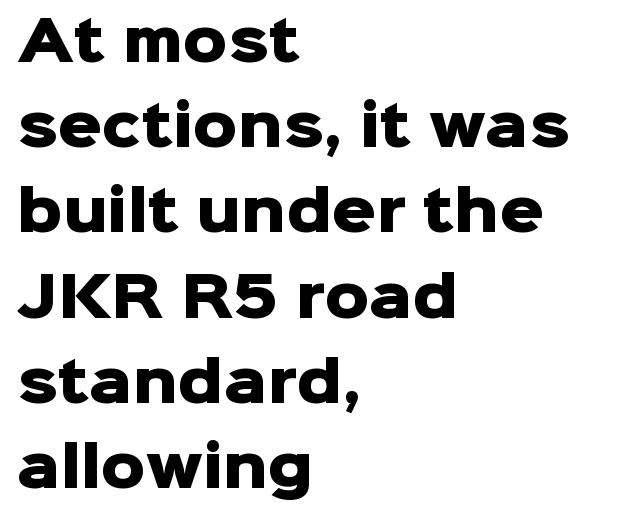
{"serif": "no", "italic": "no", "bold": "yes", "weight": "heavy", "width": "normal", "stroke_contrast": "low", "x_height": "medium", "monospaced": "no", "underline": "no", "align": "left", "line_spacing": "normal", "line_spacing_ratio": 1.55, "letter_spacing": "normal", "letter_spacing_em": 0.0, "glyph_px": 55}
